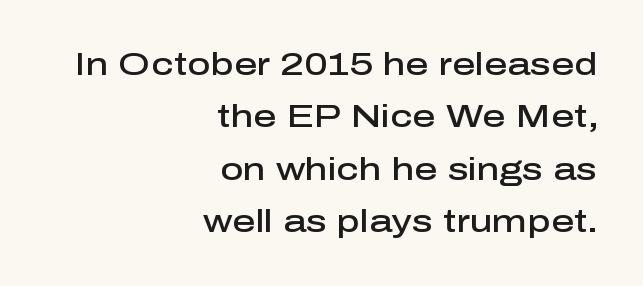
The image shows 32 px semibold sans-serif type, upright; set right-aligned, normal line spacing (1.64x), normal letter spacing, not underlined; low stroke contrast and a medium x-height.
